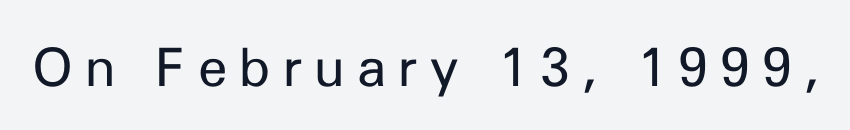
These lines were composed using upright roman letters. This sample has the flowing, uneven cadence of proportional lettering. No word sits above an underline. Vertical stems look standard width or narrower in stroke.
